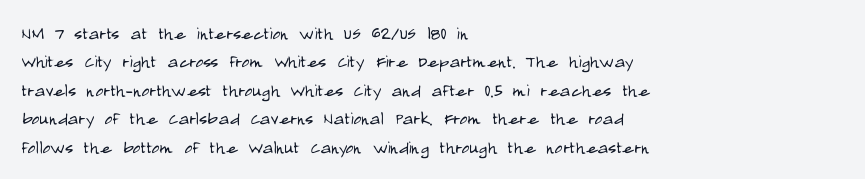
The image shows 22 px text type, upright; set left-aligned, normal line spacing (1.29x), normal letter spacing, not underlined.
